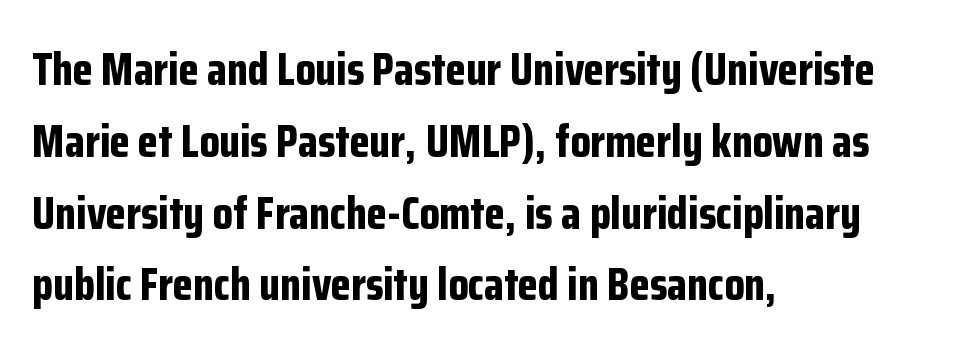
Looks like regular typesetting: each glyph gets only the width it needs. Each letter's strokes conclude bluntly, with no projecting serifs. Leftover space on each line is placed entirely after the last word. It's the straight-up-and-down kind of type.
